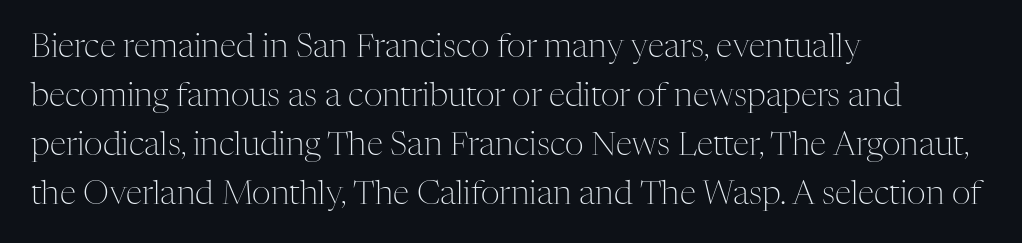
Q: Is the text bold? A: No.
Q: Is the text italic (slanted)? A: No, it is upright.
Q: Is the typeface a serif or a sans-serif typeface? A: Serif.
Q: Is the text underlined? A: No.
Q: How is the paragraph aligned? A: Left-aligned.
Q: Is the spacing between letters normal or unusually wide? A: Normal.
Q: Is the spacing between lines tight, normal or loose? A: Normal.
Q: Width (condensed, normal, or wide)? A: Normal.
Q: Stroke contrast? A: Medium.
Q: x-height? A: Medium.
Q: Monospaced? A: No.
